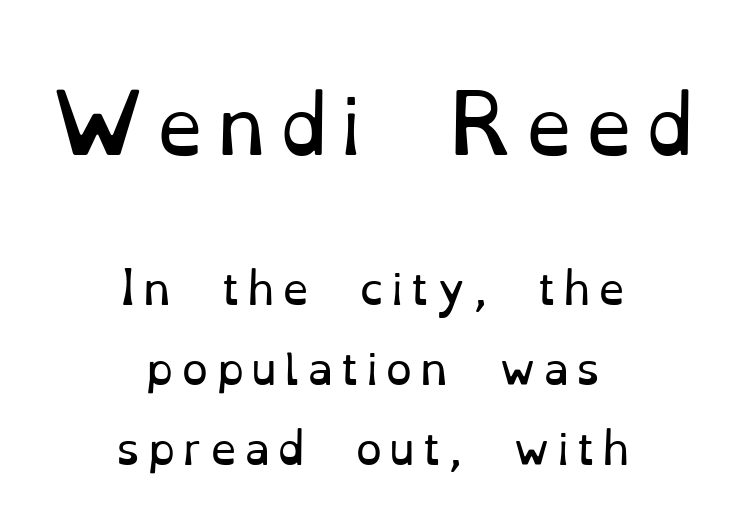
{"serif": "yes", "italic": "no", "bold": "no", "weight": "regular", "width": "normal", "stroke_contrast": "low", "x_height": "small", "monospaced": "no", "underline": "no", "align": "center", "line_spacing_ratio": 1.86, "larger_block": "first", "size_ratio": 1.77, "glyph_px": 76}
